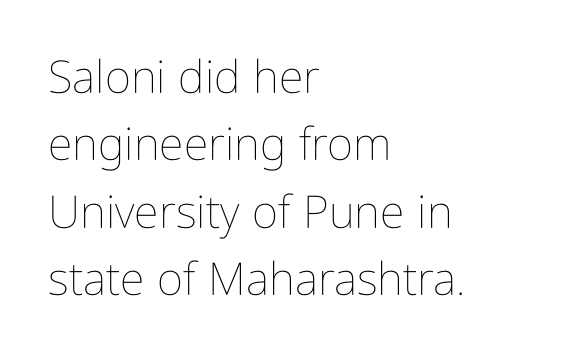
Tall strokes in this sample are plumb rather than angled. This sample has the flowing, uneven cadence of proportional lettering. Regular leading. Decoration check: the copy has no underline. Where is the straight margin? On the left.
